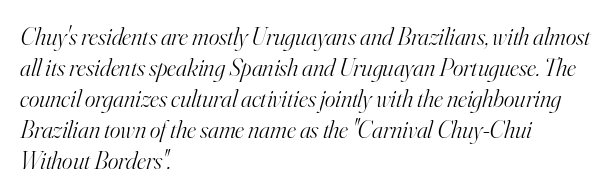
{"italic": "yes", "lean": "right", "slant_degrees": 16, "bold": "no", "underline": "no", "align": "left", "line_spacing_ratio": 1.24, "letter_spacing": "normal", "letter_spacing_em": 0.0, "glyph_px": 25}
